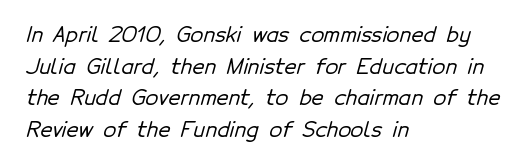
The image shows 21 px text type; set left-aligned, normal line spacing (1.51x), normal letter spacing, not underlined.
